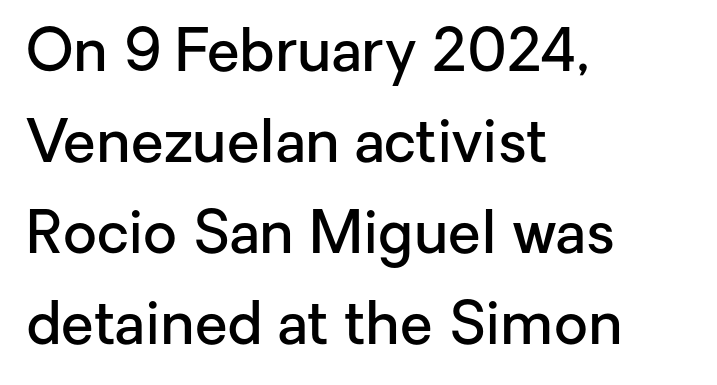
Q: Is the text bold? A: Semi-bold.
Q: Is the text italic (slanted)? A: No, it is upright.
Q: Is the typeface a serif or a sans-serif typeface? A: Sans-serif.
Q: Is the text underlined? A: No.
Q: How is the paragraph aligned? A: Left-aligned.
Q: Is the spacing between letters normal or unusually wide? A: Normal.
Q: Is the spacing between lines tight, normal or loose? A: Normal.
Q: Width (condensed, normal, or wide)? A: Normal.
Q: Stroke contrast? A: Low.
Q: x-height? A: Medium.
Q: Monospaced? A: No.
